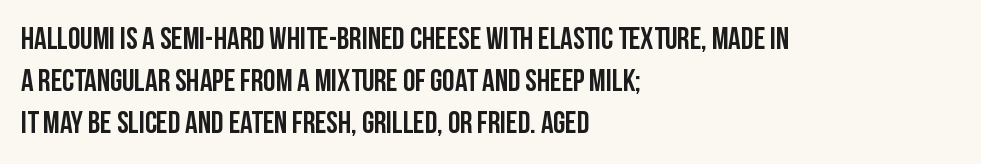
The image shows 31 px condensed sans-serif type, upright; set left-aligned, normal line spacing (1.35x), normal letter spacing, not underlined; low stroke contrast and a large x-height.
